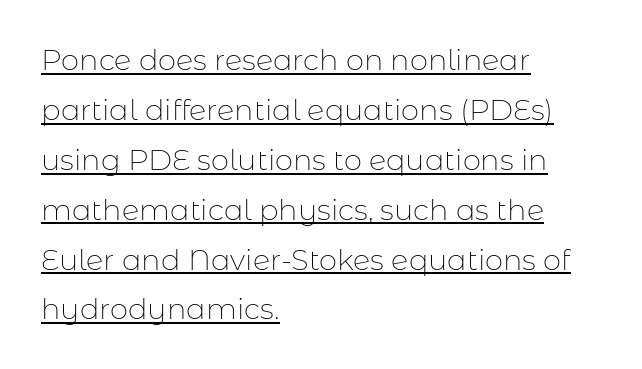
{"serif": "no", "italic": "no", "bold": "no", "weight": "thin", "width": "normal", "stroke_contrast": "low", "x_height": "medium", "monospaced": "no", "underline": "yes", "align": "left", "line_spacing_ratio": 1.72, "letter_spacing": "normal", "letter_spacing_em": 0.0, "glyph_px": 29}
